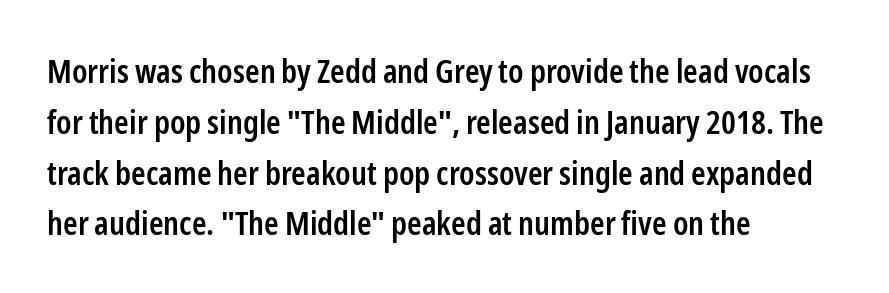
Notice how the stems are strictly vertical — no italics here. These lines are rendered in a variable-pitch font. Compared with a centered layout, this one pins lines to the left instead. Are there feet on the stems? There aren't — it's a sans. The space between consecutive lines is moderate. This is the in-between weight designers call semibold or demi.
